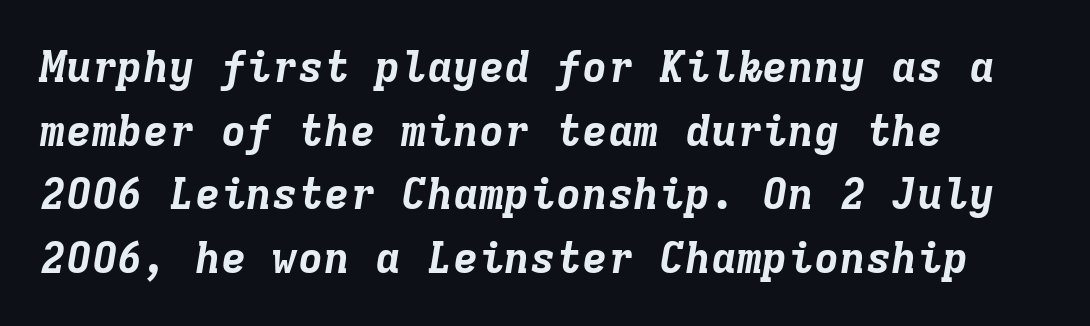
The image shows 43 px bold type, italic (leaning right), monospaced; set left-aligned, normal line spacing (1.48x), normal letter spacing, not underlined; low stroke contrast and a medium x-height.
